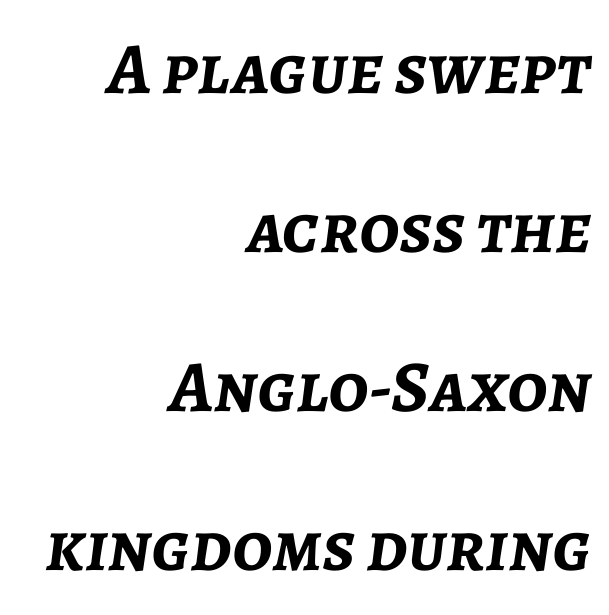
The image shows 73 px semibold type, italic (leaning right); set right-aligned, loose line spacing (2.18x), normal letter spacing, not underlined; low stroke contrast and a medium x-height.
